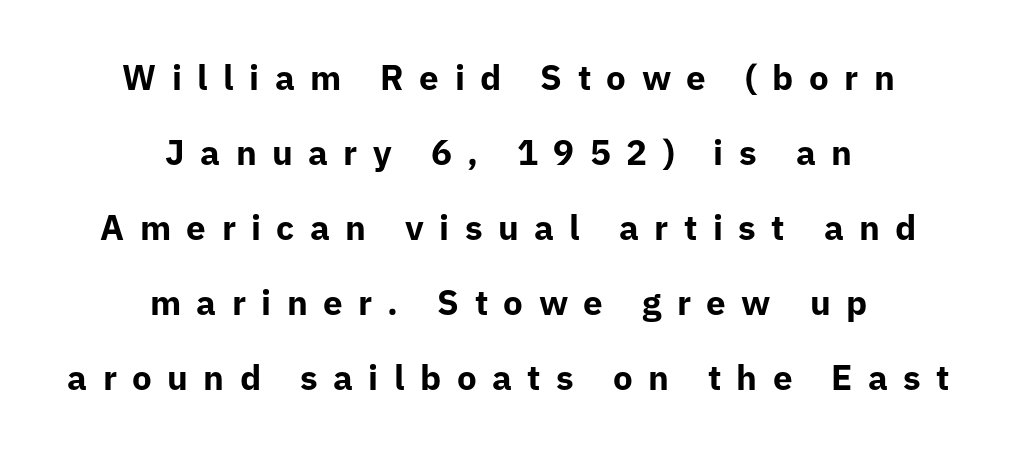
{"serif": "no", "italic": "no", "bold": "yes", "weight": "bold", "width": "normal", "stroke_contrast": "low", "x_height": "medium", "monospaced": "no", "underline": "no", "align": "center", "line_spacing": "loose", "line_spacing_ratio": 2.14, "letter_spacing": "wide", "letter_spacing_em": 0.44, "glyph_px": 35}
